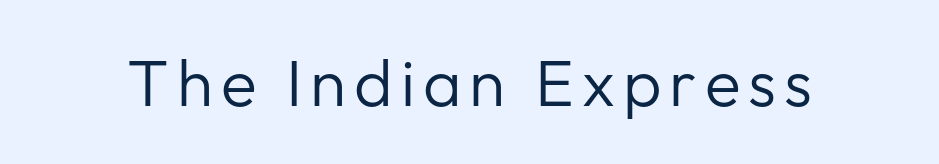
The image shows 66 px regular-weight sans-serif type, upright; set not underlined; low stroke contrast and a medium x-height.
